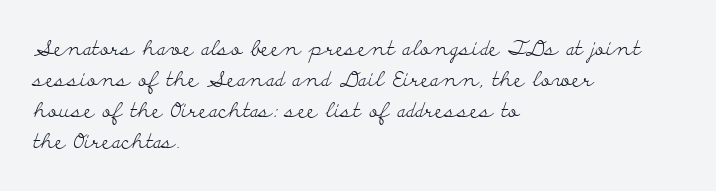
{"bold": "no", "underline": "no", "align": "left", "line_spacing": "normal", "line_spacing_ratio": 1.47, "letter_spacing": "normal", "letter_spacing_em": 0.0, "glyph_px": 21}
